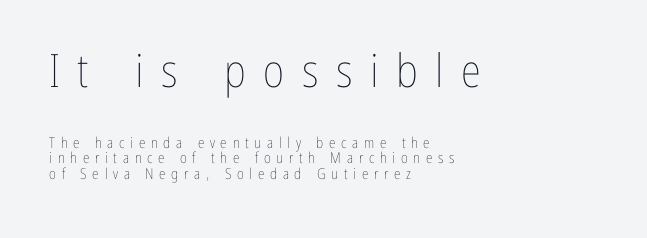
{"italic": "no", "bold": "no", "weight": "thin", "width": "condensed", "stroke_contrast": "low", "x_height": "medium", "monospaced": "no", "underline": "no", "align": "left", "line_spacing": "tight", "line_spacing_ratio": 1.06, "letter_spacing": "wide", "letter_spacing_em": 0.38, "larger_block": "first", "size_ratio": 3.07, "glyph_px": 46}
